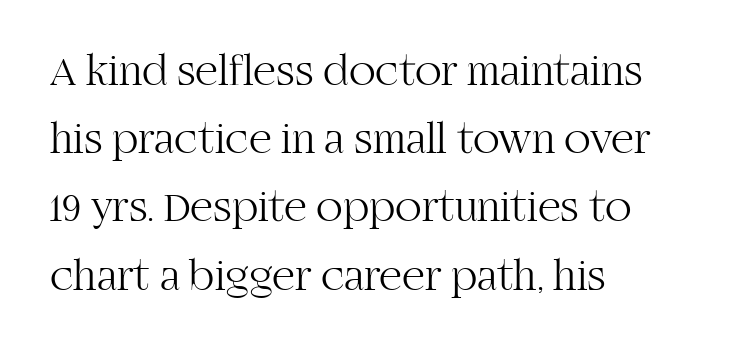
The setting favours the left margin, as ordinary paragraphs usually do. Every stem runs plumb, perpendicular to the baseline. Anything drawn beneath the words? Only blank space. Stems here are at most as thick as an everyday book face.
